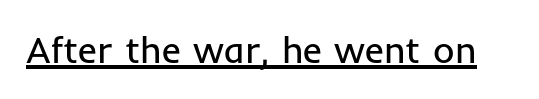
Q: Is the text bold? A: No.
Q: Is the text italic (slanted)? A: No, it is upright.
Q: Is the typeface a serif or a sans-serif typeface? A: Sans-serif.
Q: Is the text underlined? A: Yes.
Q: Is the spacing between letters normal or unusually wide? A: Normal.
Q: Width (condensed, normal, or wide)? A: Normal.
Q: Stroke contrast? A: Low.
Q: x-height? A: Medium.
Q: Monospaced? A: No.
